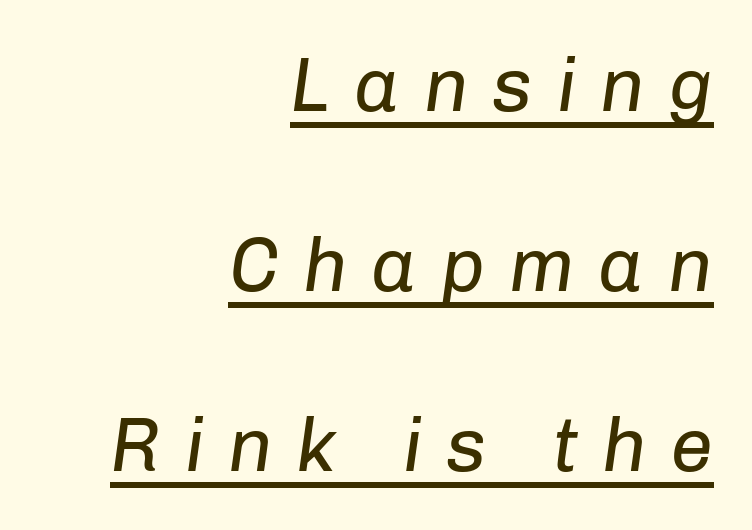
{"italic": "yes", "lean": "right", "slant_degrees": 8, "bold": "no", "weight": "regular", "width": "normal", "stroke_contrast": "low", "x_height": "medium", "monospaced": "no", "underline": "yes", "align": "right", "line_spacing": "loose", "line_spacing_ratio": 2.37, "letter_spacing": "wide", "letter_spacing_em": 0.31, "glyph_px": 76}
